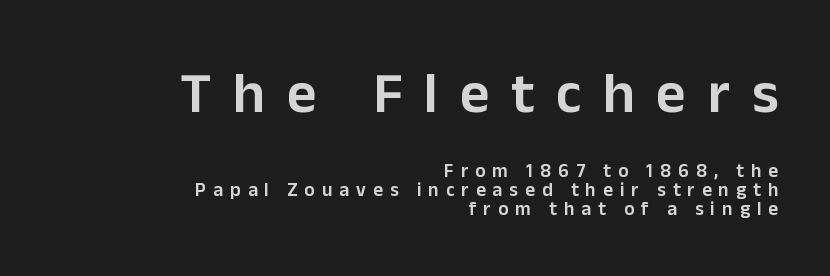
Note the varied advance widths — an 'i' is clearly narrower than an 'm'. Compare the two chunks: the upper has the greater cap height. Casual observation: everything's shoved over to the right. Ordinary non-slanted type is in use. The letters are semibold — heavier than regular but short of a full bold.
